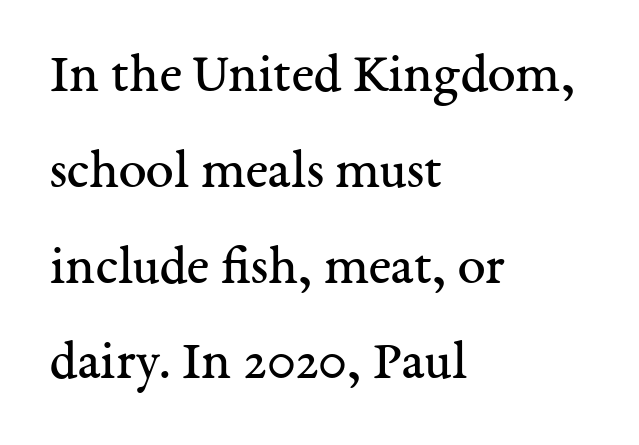
The font's upright variant was chosen for this text. These lines stack with their left ends in a neat column. The strip under each line holds only bare page. Is this a sans? No — the strokes have serifs.
